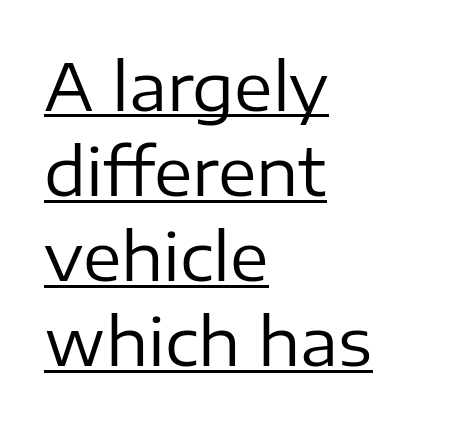
Q: Is the text bold? A: No.
Q: Is the text italic (slanted)? A: No, it is upright.
Q: Is the typeface a serif or a sans-serif typeface? A: Sans-serif.
Q: Is the text underlined? A: Yes.
Q: How is the paragraph aligned? A: Left-aligned.
Q: Is the spacing between letters normal or unusually wide? A: Normal.
Q: Is the spacing between lines tight, normal or loose? A: Normal.
Q: Width (condensed, normal, or wide)? A: Normal.
Q: Stroke contrast? A: Low.
Q: x-height? A: Medium.
Q: Monospaced? A: No.
